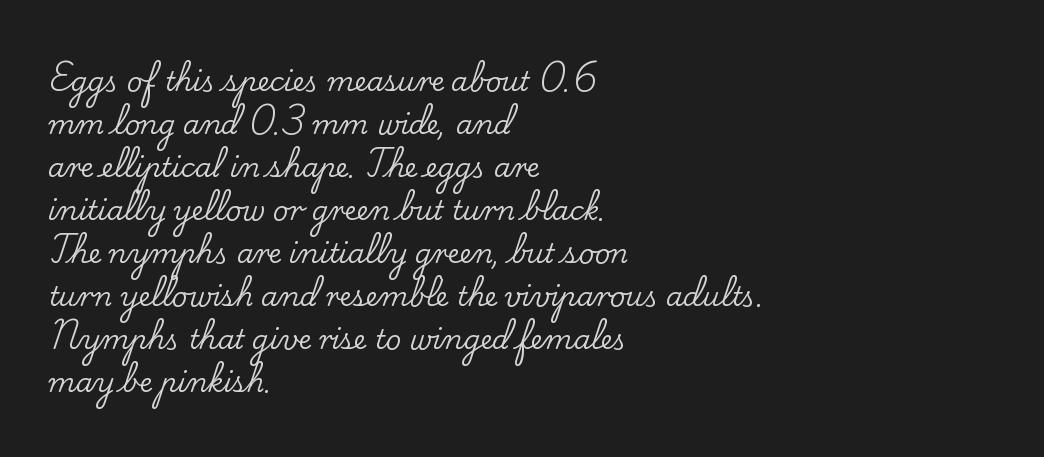
Notice how descenders clear the ascenders below comfortably — that's standard leading. These lines keep a tight, regular rhythm from letter to letter. Only glyphs here, with clear space below each row. Line beginnings align vertically; line endings do not.
